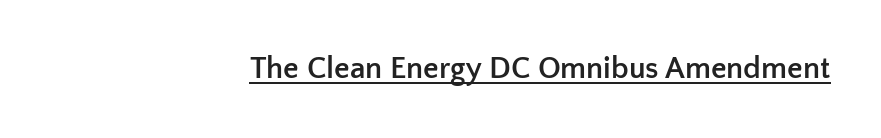
Q: Is the text bold? A: Yes.
Q: Is the text italic (slanted)? A: No, it is upright.
Q: Is the typeface a serif or a sans-serif typeface? A: Sans-serif.
Q: Is the text underlined? A: Yes.
Q: How is the paragraph aligned? A: Right-aligned.
Q: Is the spacing between letters normal or unusually wide? A: Normal.
Q: Width (condensed, normal, or wide)? A: Normal.
Q: Stroke contrast? A: Low.
Q: x-height? A: Medium.
Q: Monospaced? A: No.
